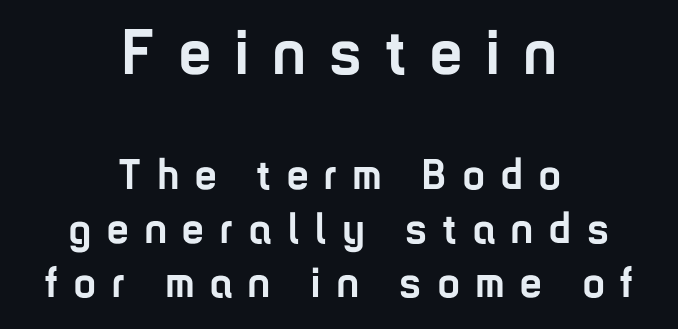
{"serif": "no", "italic": "no", "bold": "yes", "weight": "semibold", "width": "condensed", "stroke_contrast": "low", "x_height": "medium", "monospaced": "no", "underline": "no", "align": "center", "line_spacing": "normal", "line_spacing_ratio": 1.26, "letter_spacing": "wide", "letter_spacing_em": 0.38, "larger_block": "first", "size_ratio": 1.49, "glyph_px": 64}
